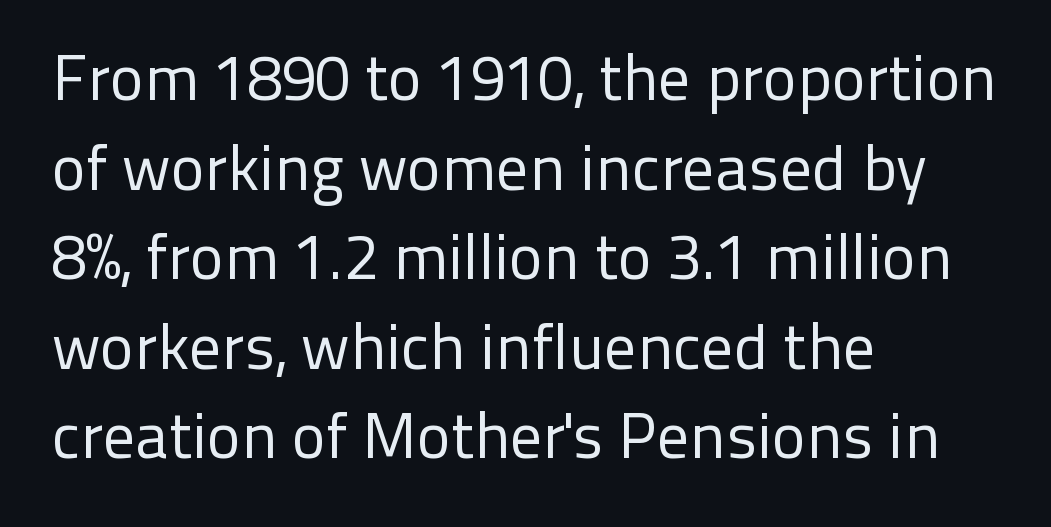
Q: Is the text bold? A: No.
Q: Is the text italic (slanted)? A: No, it is upright.
Q: Is the typeface a serif or a sans-serif typeface? A: Sans-serif.
Q: Is the text underlined? A: No.
Q: How is the paragraph aligned? A: Left-aligned.
Q: Is the spacing between letters normal or unusually wide? A: Normal.
Q: Is the spacing between lines tight, normal or loose? A: Normal.
Q: Width (condensed, normal, or wide)? A: Normal.
Q: Stroke contrast? A: Low.
Q: x-height? A: Medium.
Q: Monospaced? A: No.
